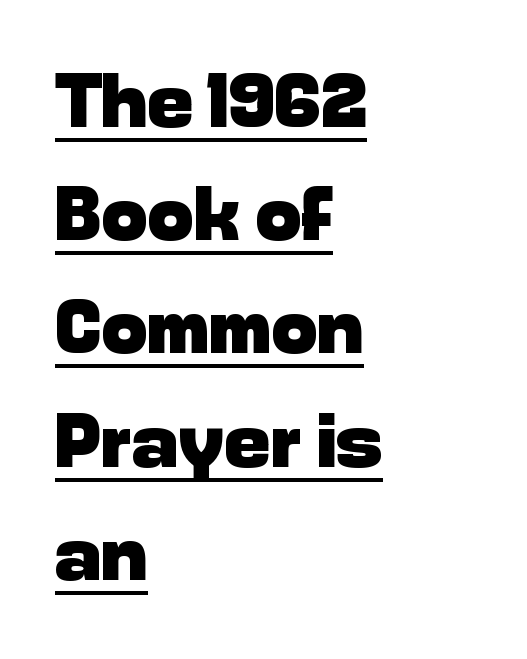
You can see a thin bar hugging the bottom of the glyphs. Does the leading feel generous? No, just average. The rag falls on the right side of this text block. The letters stand straight up with perfectly vertical stems. The letters sit at their default tracking, neither squeezed nor spread.
